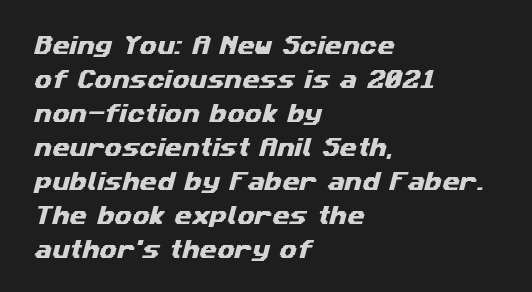
The image shows 20 px text type; set left-aligned, normal line spacing (1.7x), normal letter spacing, not underlined.
